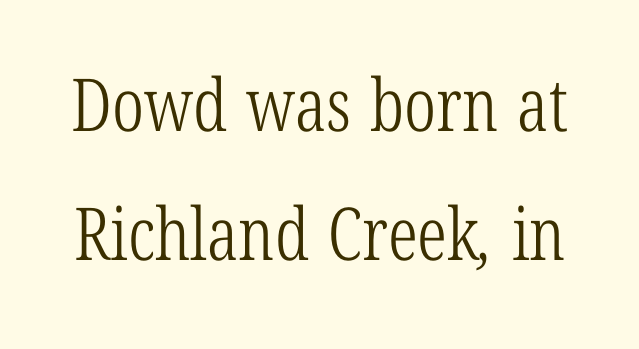
Q: Is the text bold? A: No.
Q: Is the typeface a serif or a sans-serif typeface? A: Serif.
Q: Is the text underlined? A: No.
Q: Is the spacing between letters normal or unusually wide? A: Normal.
Q: Width (condensed, normal, or wide)? A: Condensed.
Q: Stroke contrast? A: Low.
Q: x-height? A: Medium.
Q: Monospaced? A: No.
